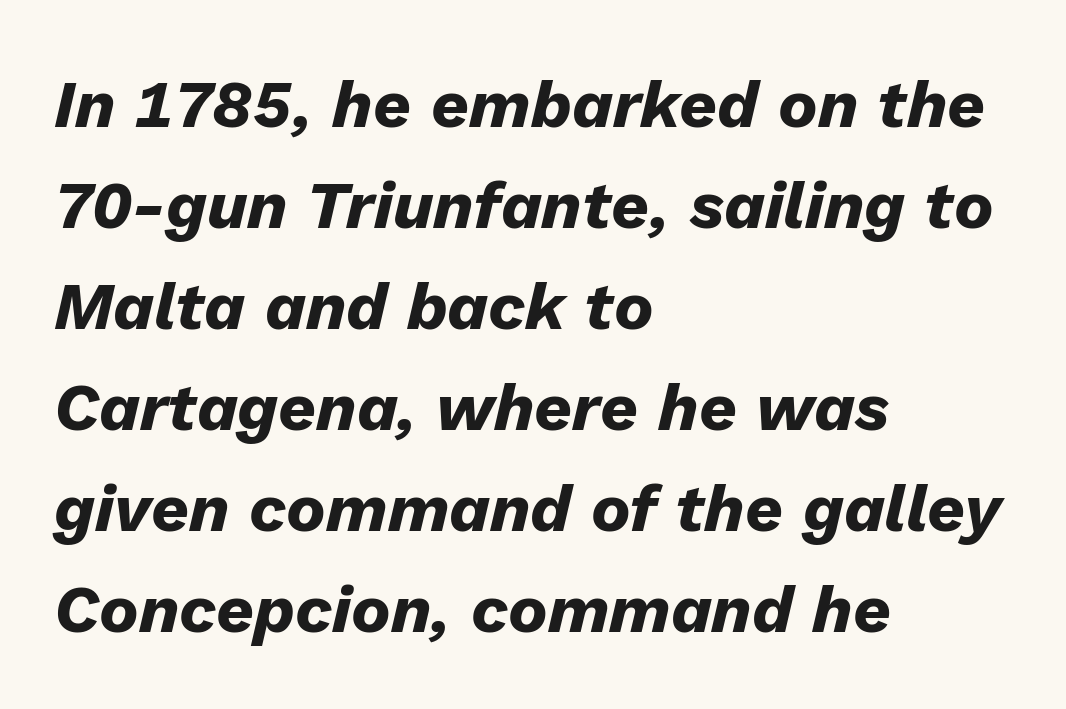
The image shows 66 px heavy type, italic (leaning right); set left-aligned, normal line spacing (1.53x), normal letter spacing, not underlined; low stroke contrast and a medium x-height.
